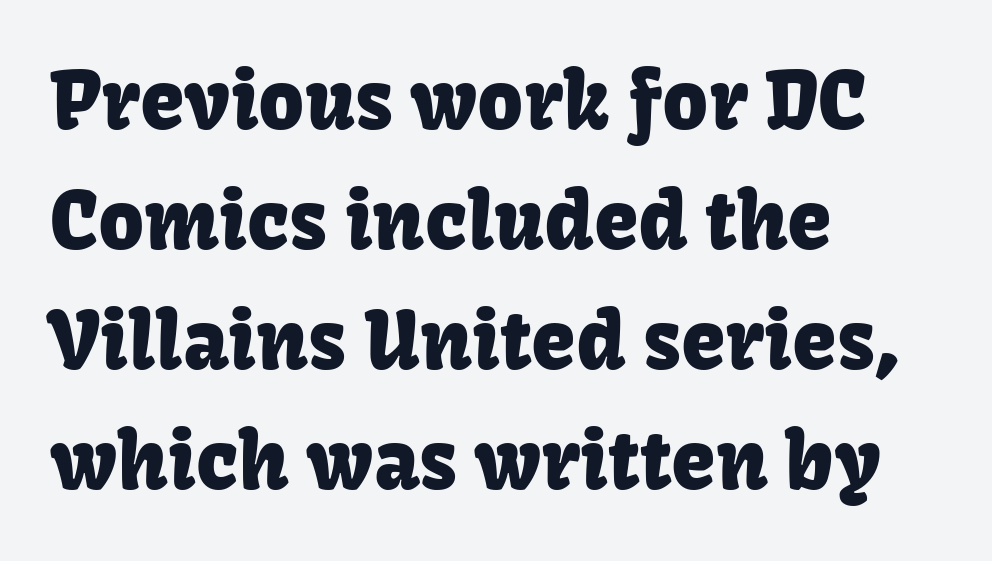
{"serif": "no", "italic": "no", "width": "normal", "stroke_contrast": "low", "x_height": "medium", "monospaced": "no", "underline": "no", "align": "left", "line_spacing": "normal", "line_spacing_ratio": 1.5, "letter_spacing": "normal", "letter_spacing_em": 0.0, "glyph_px": 80}
